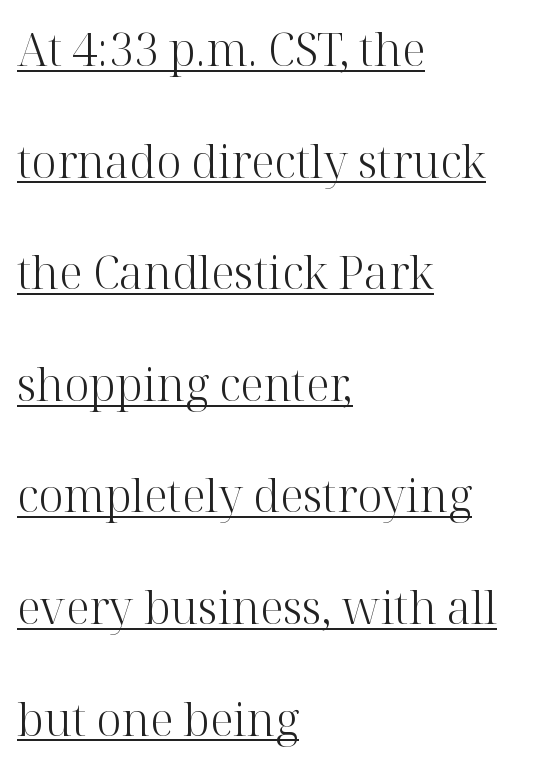
{"serif": "yes", "italic": "no", "bold": "no", "weight": "light", "width": "normal", "stroke_contrast": "high", "x_height": "medium", "monospaced": "no", "underline": "yes", "align": "left", "line_spacing": "loose", "line_spacing_ratio": 2.48, "letter_spacing": "normal", "letter_spacing_em": 0.0, "glyph_px": 45}
